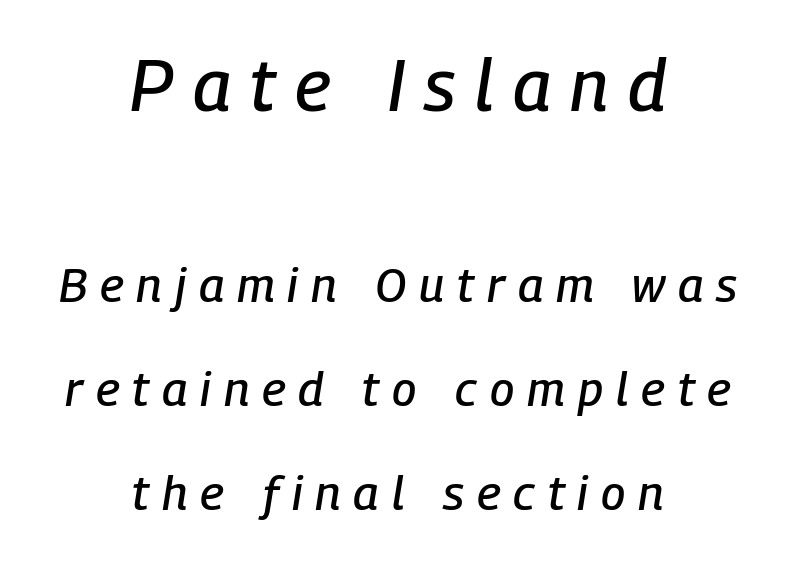
{"italic": "yes", "lean": "right", "slant_degrees": 9, "width": "condensed", "stroke_contrast": "low", "x_height": "medium", "monospaced": "no", "underline": "no", "align": "center", "line_spacing": "loose", "line_spacing_ratio": 2.17, "letter_spacing": "wide", "letter_spacing_em": 0.27, "larger_block": "first", "size_ratio": 1.5, "glyph_px": 72}
